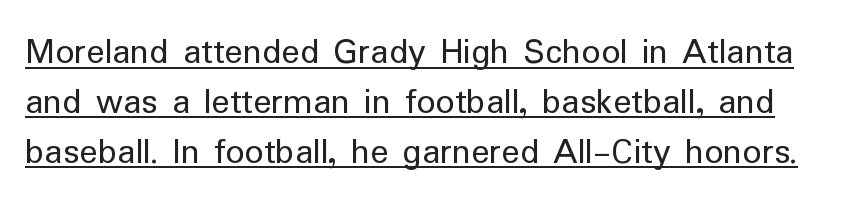
Q: Is the text bold? A: No.
Q: Is the text italic (slanted)? A: No, it is upright.
Q: Is the typeface a serif or a sans-serif typeface? A: Sans-serif.
Q: Is the text underlined? A: Yes.
Q: Is the spacing between letters normal or unusually wide? A: Normal.
Q: Is the spacing between lines tight, normal or loose? A: Normal.
Q: Width (condensed, normal, or wide)? A: Normal.
Q: Stroke contrast? A: Low.
Q: x-height? A: Medium.
Q: Monospaced? A: No.
